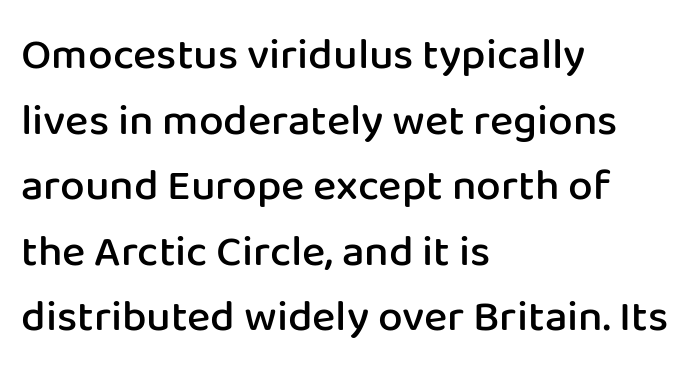
Q: Is the text bold? A: Semi-bold.
Q: Is the text italic (slanted)? A: No, it is upright.
Q: Is the typeface a serif or a sans-serif typeface? A: Sans-serif.
Q: Is the text underlined? A: No.
Q: How is the paragraph aligned? A: Left-aligned.
Q: Is the spacing between letters normal or unusually wide? A: Normal.
Q: Is the spacing between lines tight, normal or loose? A: Normal.
Q: Width (condensed, normal, or wide)? A: Normal.
Q: Stroke contrast? A: Low.
Q: x-height? A: Medium.
Q: Monospaced? A: No.
